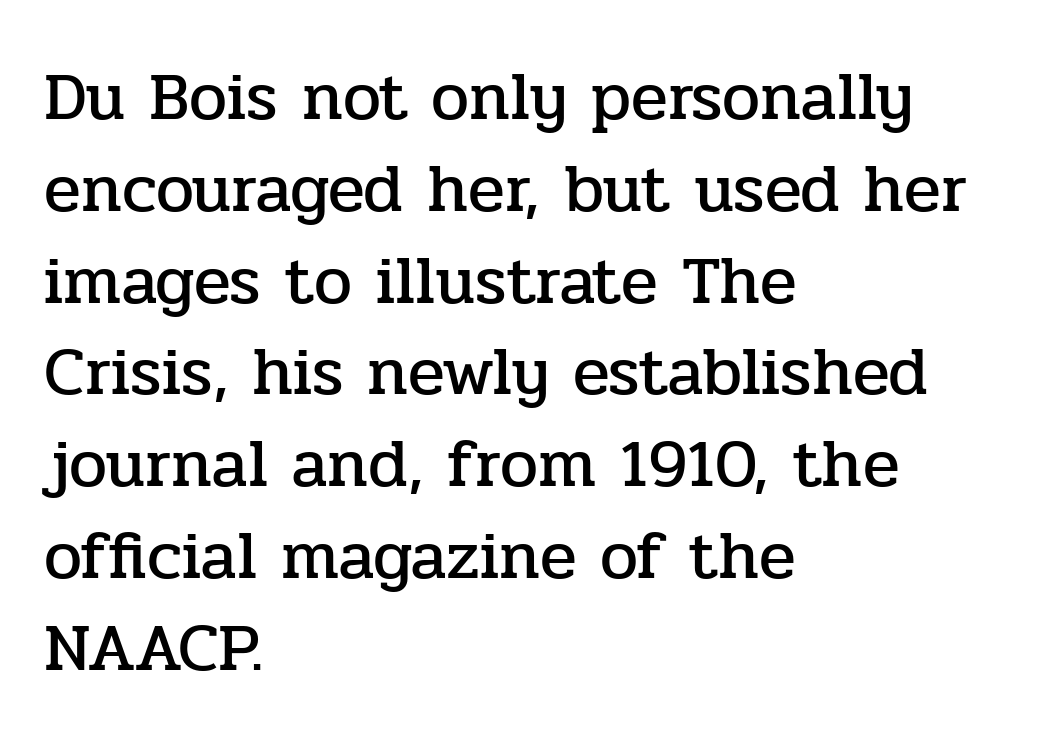
{"serif": "yes", "italic": "no", "width": "normal", "stroke_contrast": "low", "x_height": "medium", "monospaced": "no", "underline": "no", "align": "left", "line_spacing": "normal", "line_spacing_ratio": 1.35, "letter_spacing": "normal", "letter_spacing_em": 0.0, "glyph_px": 68}
